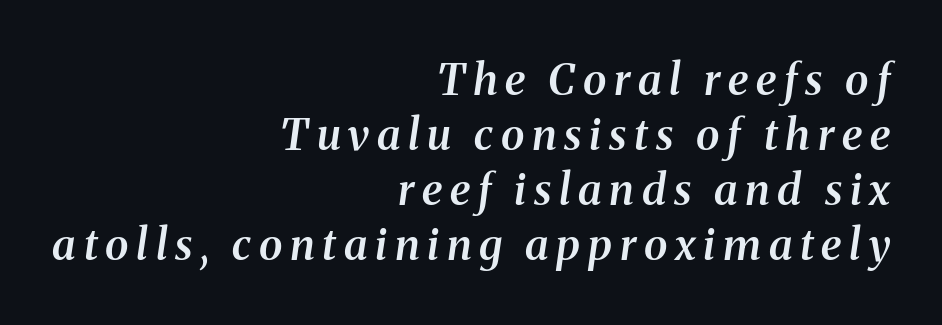
Q: Is the text bold? A: Semi-bold.
Q: Is the text italic (slanted)? A: Yes, it leans right by about 8 degrees.
Q: Is the typeface a serif or a sans-serif typeface? A: Serif.
Q: Is the text underlined? A: No.
Q: How is the paragraph aligned? A: Right-aligned.
Q: Is the spacing between lines tight, normal or loose? A: Normal.
Q: Width (condensed, normal, or wide)? A: Normal.
Q: Stroke contrast? A: Medium.
Q: x-height? A: Medium.
Q: Monospaced? A: No.
